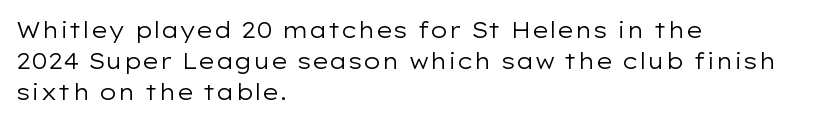
The image shows 22 px text type, upright; set left-aligned, normal line spacing (1.4x), normal letter spacing, not underlined.
